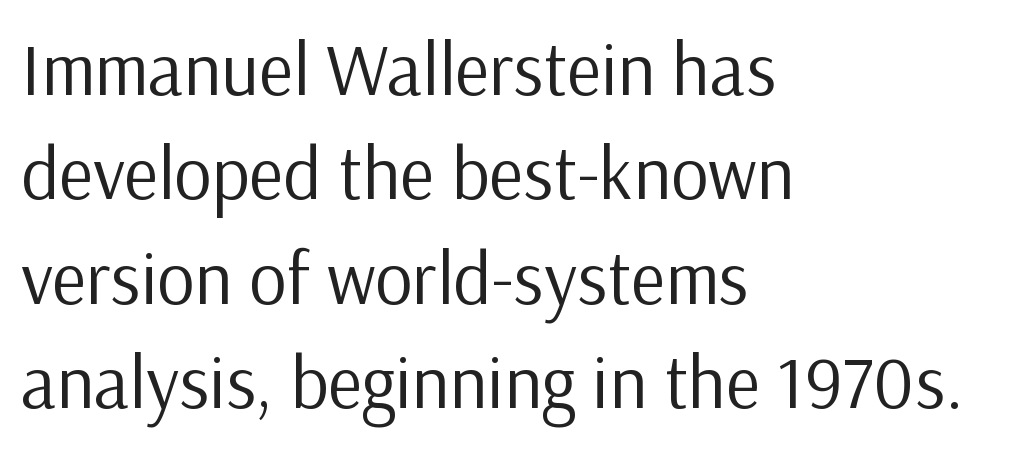
Q: Is the text bold? A: No.
Q: Is the text italic (slanted)? A: No, it is upright.
Q: Is the typeface a serif or a sans-serif typeface? A: Sans-serif.
Q: Is the text underlined? A: No.
Q: How is the paragraph aligned? A: Left-aligned.
Q: Is the spacing between letters normal or unusually wide? A: Normal.
Q: Is the spacing between lines tight, normal or loose? A: Normal.
Q: Width (condensed, normal, or wide)? A: Normal.
Q: Stroke contrast? A: Low.
Q: x-height? A: Medium.
Q: Monospaced? A: No.
